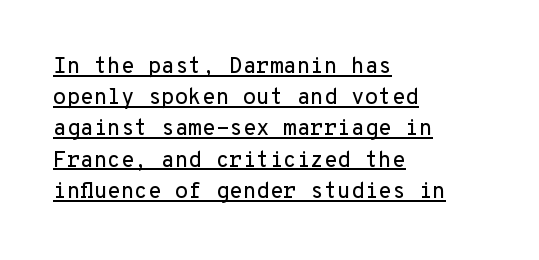
The image shows 22 px text type, upright; set left-aligned, normal line spacing (1.42x), normal letter spacing, underlined.
